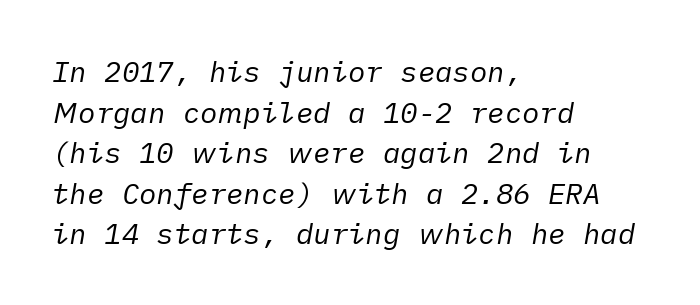
{"italic": "yes", "lean": "right", "slant_degrees": 10, "bold": "no", "weight": "regular", "width": "normal", "stroke_contrast": "low", "x_height": "medium", "underline": "no", "align": "left", "line_spacing": "normal", "line_spacing_ratio": 1.4, "letter_spacing": "normal", "letter_spacing_em": 0.0, "glyph_px": 29}
